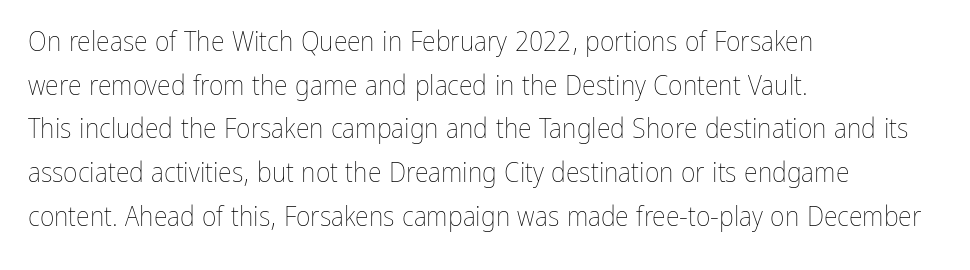
The image shows 28 px thin, condensed type, upright; set left-aligned, normal line spacing (1.56x), normal letter spacing, not underlined; low stroke contrast and a medium x-height.
